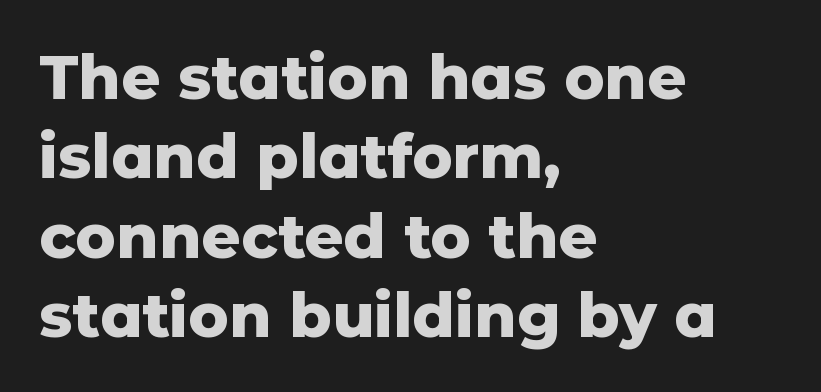
Q: Is the text bold? A: Yes.
Q: Is the text italic (slanted)? A: No, it is upright.
Q: Is the typeface a serif or a sans-serif typeface? A: Sans-serif.
Q: Is the text underlined? A: No.
Q: How is the paragraph aligned? A: Left-aligned.
Q: Is the spacing between letters normal or unusually wide? A: Normal.
Q: Is the spacing between lines tight, normal or loose? A: Normal.
Q: Width (condensed, normal, or wide)? A: Normal.
Q: Stroke contrast? A: Low.
Q: x-height? A: Medium.
Q: Monospaced? A: No.
